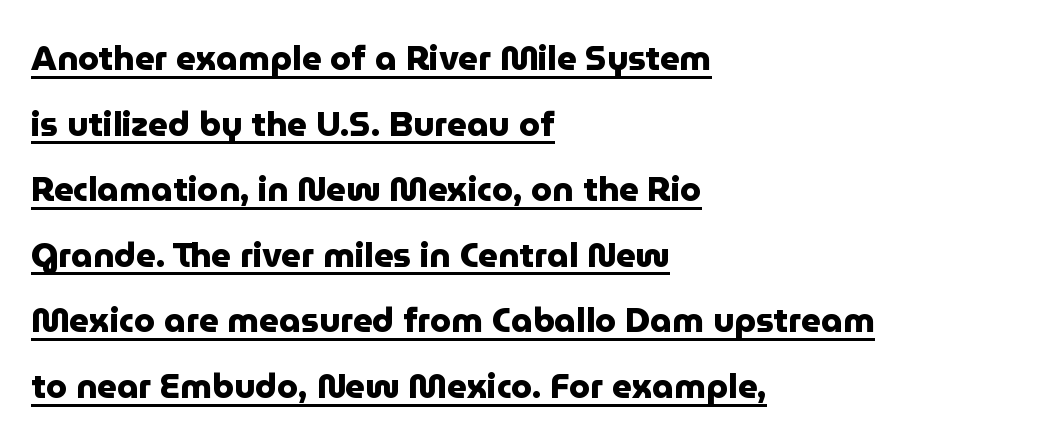
Check the space under the baseline: a stroke is drawn there. Vertically, the passage feels expansive, rows floating well apart. The setting favours the left margin, as ordinary paragraphs usually do. This sample uses plain, unmodified letter spacing. Character widths vary here, with narrow letters taking less room than wide ones. These words are printed bold, with thick strokes throughout.
